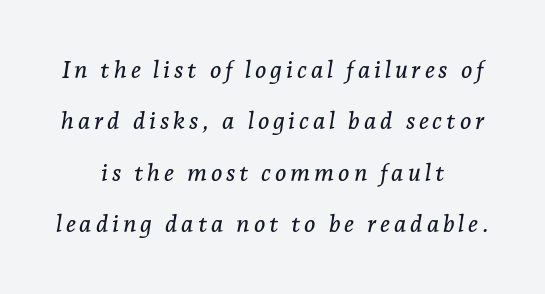
Q: Is the text italic (slanted)? A: Yes, it leans right by about 7 degrees.
Q: Is the text underlined? A: No.
Q: How is the paragraph aligned? A: Centered.
Q: Is the spacing between lines tight, normal or loose? A: Loose.
